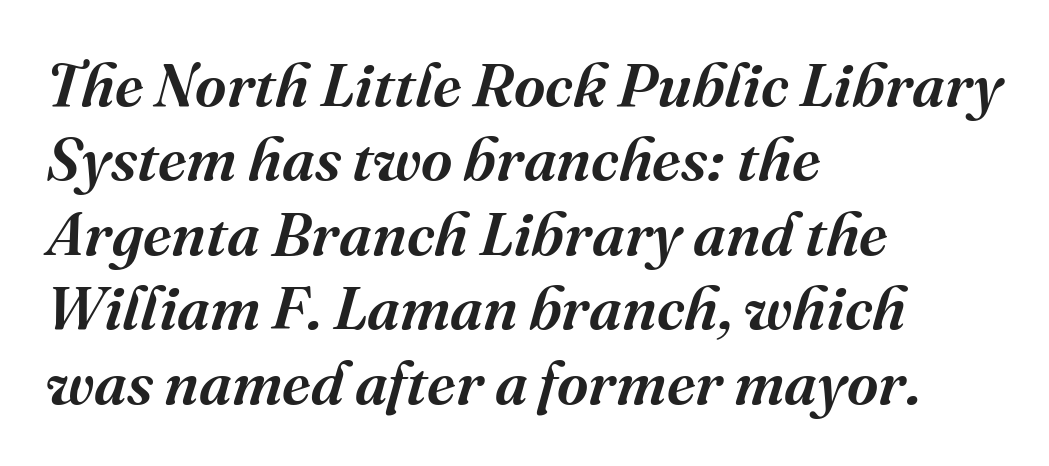
Q: Is the text bold? A: Semi-bold.
Q: Is the text italic (slanted)? A: Yes, it leans right by about 16 degrees.
Q: Is the typeface a serif or a sans-serif typeface? A: Serif.
Q: Is the text underlined? A: No.
Q: How is the paragraph aligned? A: Left-aligned.
Q: Is the spacing between letters normal or unusually wide? A: Normal.
Q: Width (condensed, normal, or wide)? A: Normal.
Q: Stroke contrast? A: Medium.
Q: x-height? A: Medium.
Q: Monospaced? A: No.
